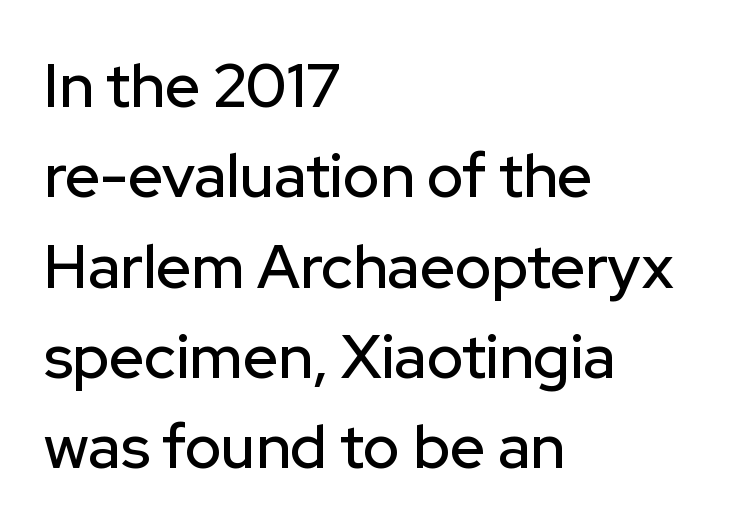
Q: Is the text italic (slanted)? A: No, it is upright.
Q: Is the typeface a serif or a sans-serif typeface? A: Sans-serif.
Q: Is the text underlined? A: No.
Q: How is the paragraph aligned? A: Left-aligned.
Q: Is the spacing between letters normal or unusually wide? A: Normal.
Q: Is the spacing between lines tight, normal or loose? A: Normal.
Q: Width (condensed, normal, or wide)? A: Normal.
Q: Stroke contrast? A: Low.
Q: x-height? A: Medium.
Q: Monospaced? A: No.
